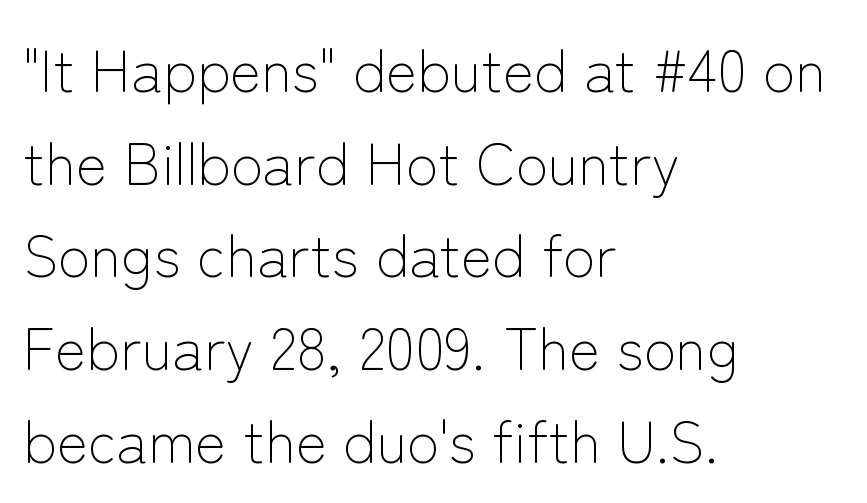
{"serif": "no", "italic": "no", "bold": "no", "weight": "light", "width": "normal", "stroke_contrast": "low", "x_height": "medium", "monospaced": "no", "underline": "no", "align": "left", "line_spacing": "normal", "line_spacing_ratio": 1.57, "letter_spacing": "normal", "letter_spacing_em": 0.0, "glyph_px": 59}
